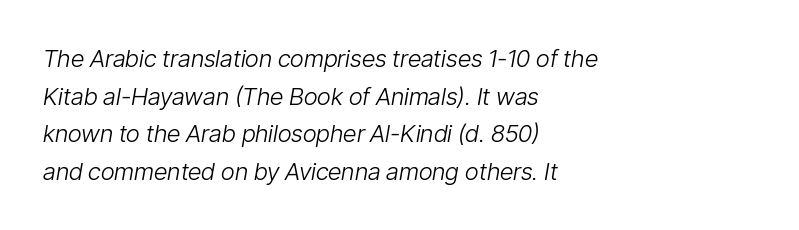
{"italic": "yes", "lean": "right", "slant_degrees": 9, "bold": "no", "underline": "no", "align": "left", "line_spacing": "normal", "line_spacing_ratio": 1.57, "letter_spacing": "normal", "letter_spacing_em": 0.0, "glyph_px": 24}
